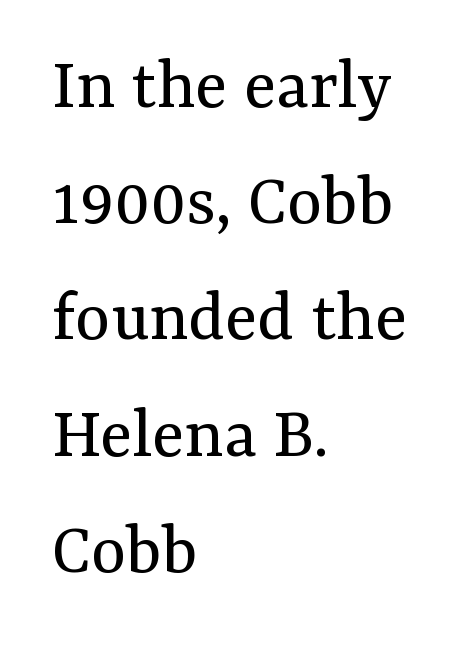
The lines are quadded left. The glyphs are unaccompanied by any horizontal stroke below them. Posture: vertical. Is this a heavy cut? Hardly; it is regular or lighter. The vertical gap from one line to the next is medium.
